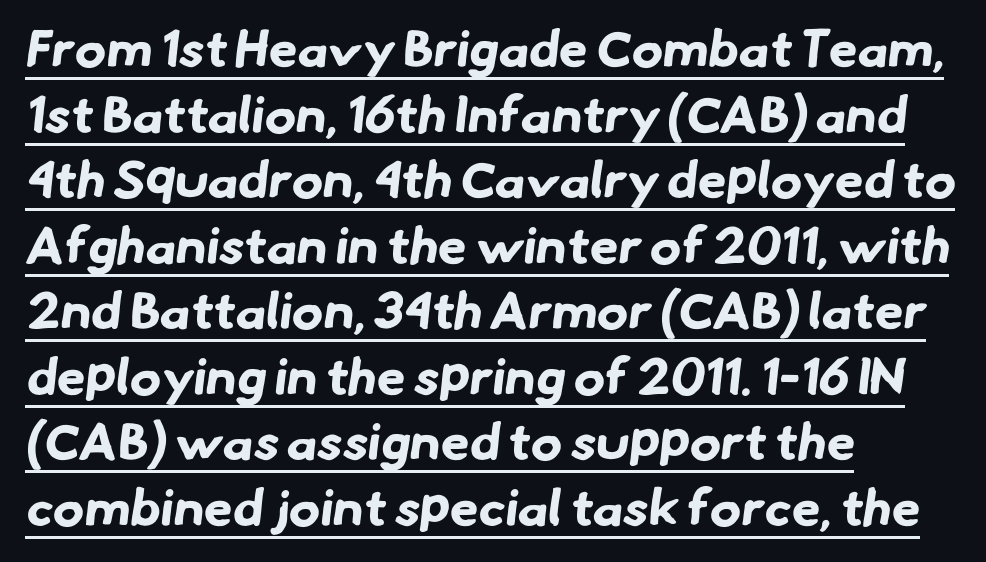
The image shows 52 px bold sans-serif type; set left-aligned, normal line spacing (1.26x), normal letter spacing, underlined; low stroke contrast and a small x-height.
